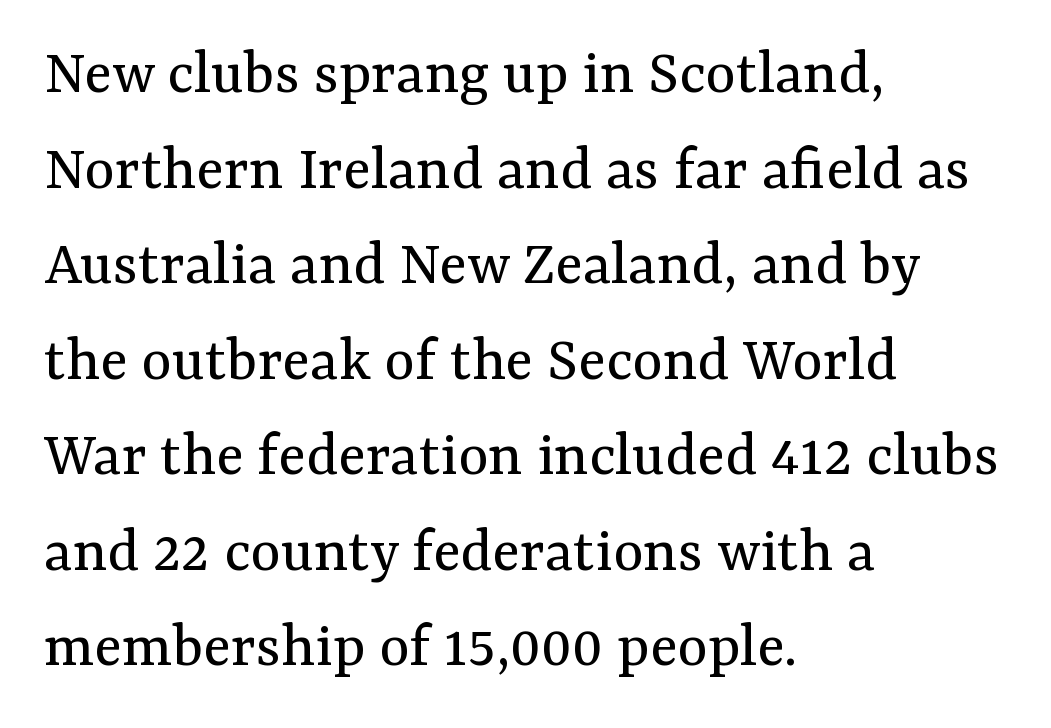
The image shows 65 px regular-weight serif type, upright; set left-aligned, normal line spacing (1.47x), normal letter spacing, not underlined; medium stroke contrast and a medium x-height.
